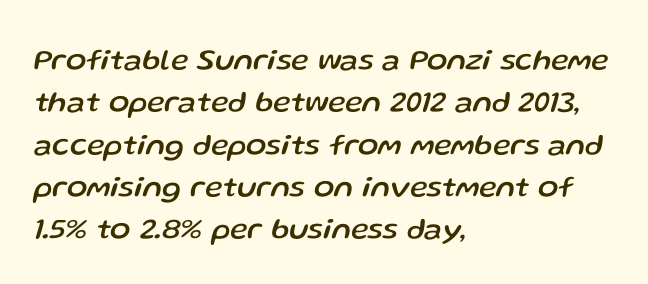
The image shows 30 px text type, italic (leaning right); set left-aligned, normal line spacing (1.41x), normal letter spacing, not underlined; low stroke contrast and a medium x-height.
